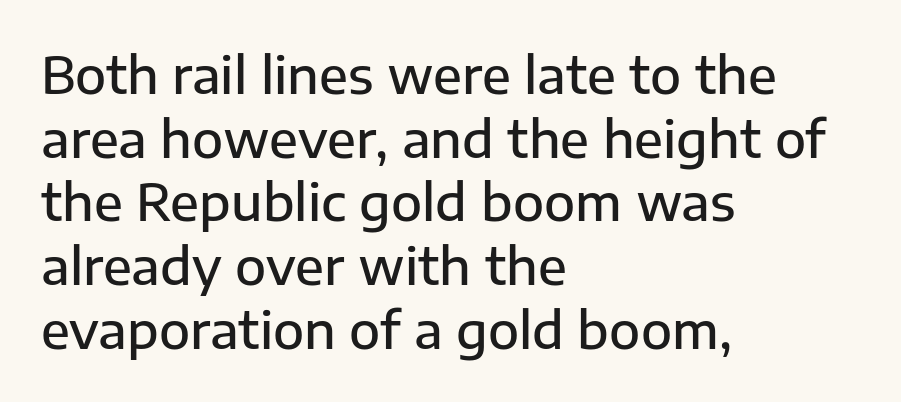
The image shows 51 px semibold sans-serif type, upright; set left-aligned, normal line spacing (1.25x), normal letter spacing, not underlined; low stroke contrast and a medium x-height.
